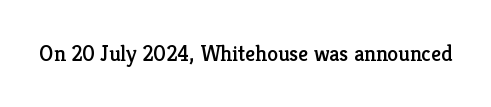
Q: Is the text italic (slanted)? A: No, it is upright.
Q: Is the text underlined? A: No.
Q: Is the spacing between letters normal or unusually wide? A: Normal.
